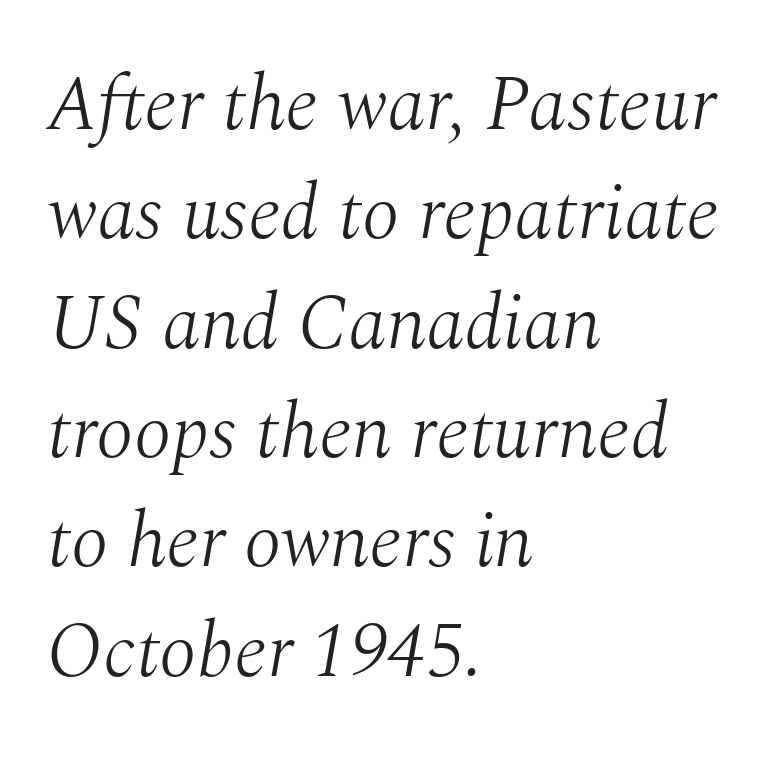
Q: Is the text bold? A: No.
Q: Is the text italic (slanted)? A: Yes, it leans right by about 10 degrees.
Q: Is the typeface a serif or a sans-serif typeface? A: Serif.
Q: Is the text underlined? A: No.
Q: How is the paragraph aligned? A: Left-aligned.
Q: Is the spacing between letters normal or unusually wide? A: Normal.
Q: Is the spacing between lines tight, normal or loose? A: Normal.
Q: Width (condensed, normal, or wide)? A: Normal.
Q: Stroke contrast? A: Medium.
Q: x-height? A: Medium.
Q: Monospaced? A: No.
